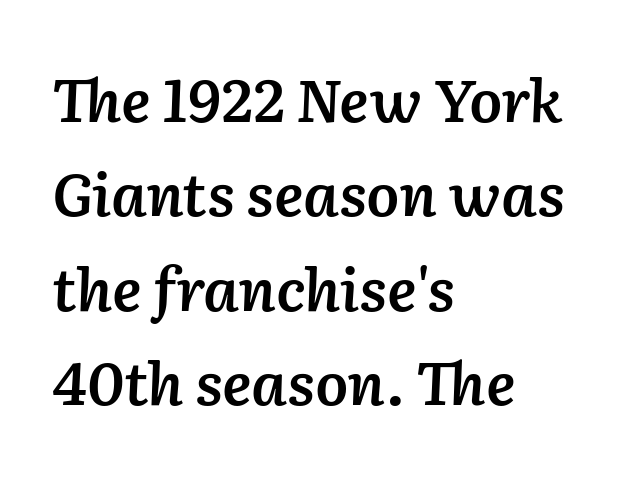
Left-aligned paragraph, ragged on the right. Stroke thickness is moderately raised; the sample reads as semibold. Short note: letters normally spaced. Regarding leading, the lines here are spaced in the standard way. A clean baseline with only descenders dipping below it.
